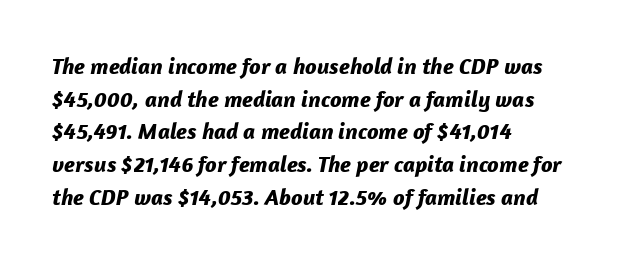
{"italic": "yes", "lean": "right", "slant_degrees": 12, "bold": "yes", "underline": "no", "align": "left", "line_spacing": "normal", "line_spacing_ratio": 1.42, "letter_spacing": "normal", "letter_spacing_em": 0.0, "glyph_px": 23}
